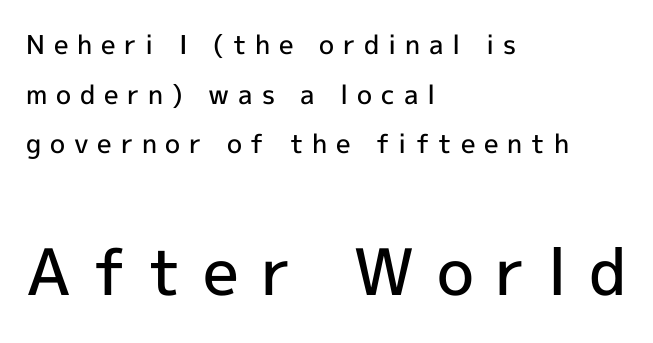
Q: Is the text bold? A: Semi-bold.
Q: Is the text italic (slanted)? A: No, it is upright.
Q: Is the typeface a serif or a sans-serif typeface? A: Sans-serif.
Q: Is the text underlined? A: No.
Q: How is the paragraph aligned? A: Left-aligned.
Q: Is the spacing between letters normal or unusually wide? A: Unusually wide.
Q: Is the spacing between lines tight, normal or loose? A: Loose.
Q: Which block of text is set in a larger size, the first (top) or the second (bottom)? A: The second (bottom) one.
Q: Width (condensed, normal, or wide)? A: Normal.
Q: x-height? A: Medium.
Q: Monospaced? A: No.
